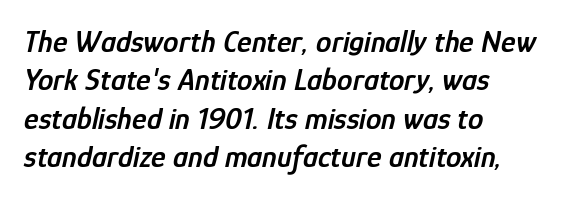
Check the space under the baseline: it is left empty. The paragraph shown leans on its left margin. Glyph-to-glyph distance matches everyday printed text. Does the lettering tilt? It does — this is italic.
